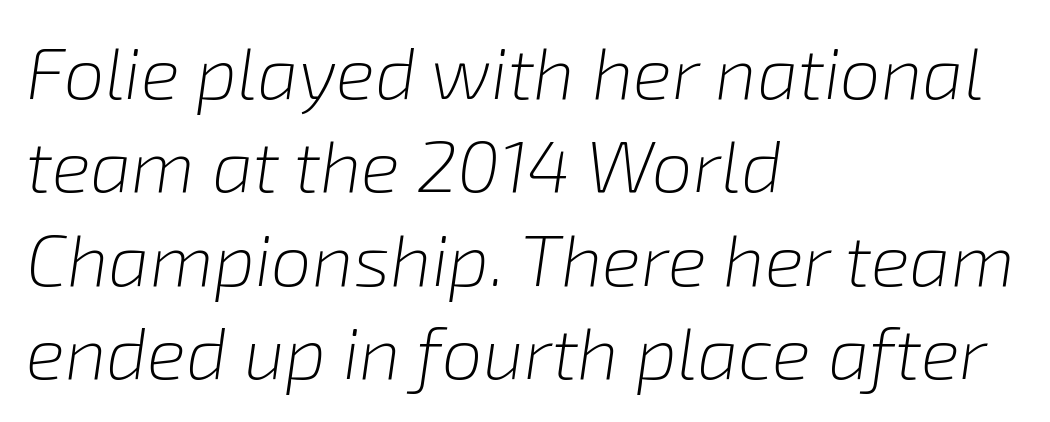
Q: Is the text bold? A: No.
Q: Is the text italic (slanted)? A: Yes, it leans right by about 8 degrees.
Q: Is the text underlined? A: No.
Q: How is the paragraph aligned? A: Left-aligned.
Q: Is the spacing between letters normal or unusually wide? A: Normal.
Q: Is the spacing between lines tight, normal or loose? A: Normal.
Q: Width (condensed, normal, or wide)? A: Normal.
Q: Stroke contrast? A: Low.
Q: x-height? A: Medium.
Q: Monospaced? A: No.
